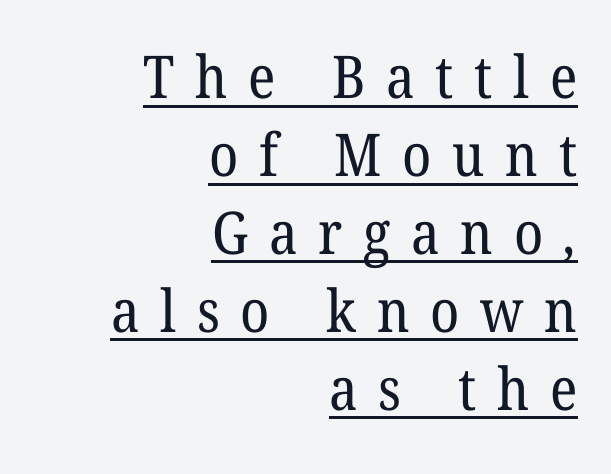
Q: Is the text bold? A: No.
Q: Is the typeface a serif or a sans-serif typeface? A: Serif.
Q: Is the text underlined? A: Yes.
Q: How is the paragraph aligned? A: Right-aligned.
Q: Is the spacing between letters normal or unusually wide? A: Unusually wide.
Q: Is the spacing between lines tight, normal or loose? A: Normal.
Q: Width (condensed, normal, or wide)? A: Normal.
Q: Stroke contrast? A: Low.
Q: x-height? A: Medium.
Q: Monospaced? A: No.
